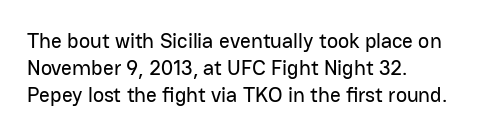
No word sits above an underline. Rendered with straight, roman letterforms. A typesetter would call this leading conventional body-copy spacing. Nothing unusual about the tracking: characters are spaced as the font intends. Line starts are locked; line ends wander.
